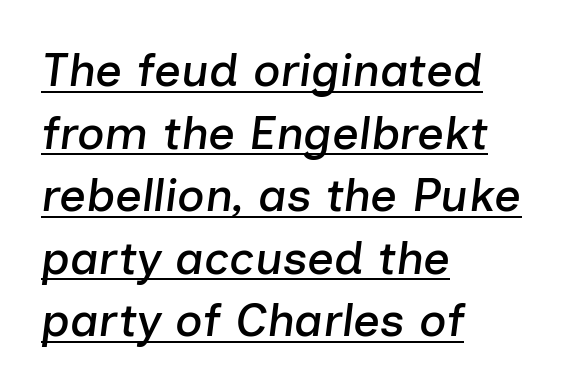
The image shows 47 px text type, italic (leaning right); set left-aligned, normal line spacing (1.33x), normal letter spacing, underlined; low stroke contrast and a medium x-height.
